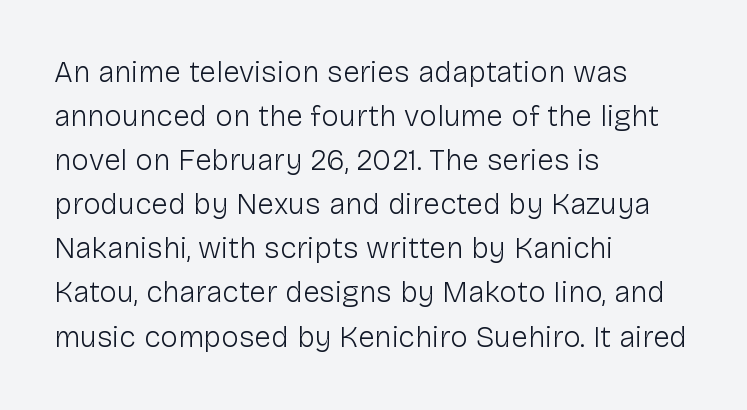
Q: Is the text bold? A: No.
Q: Is the text italic (slanted)? A: No, it is upright.
Q: Is the typeface a serif or a sans-serif typeface? A: Sans-serif.
Q: Is the text underlined? A: No.
Q: How is the paragraph aligned? A: Left-aligned.
Q: Is the spacing between letters normal or unusually wide? A: Normal.
Q: Is the spacing between lines tight, normal or loose? A: Normal.
Q: Width (condensed, normal, or wide)? A: Normal.
Q: Stroke contrast? A: Low.
Q: x-height? A: Medium.
Q: Monospaced? A: No.
